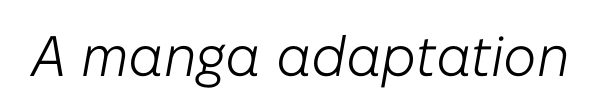
Summary of weight: not heavy and not bold. This rendering leaves character spacing at its baseline value. Notice how the stems are inclined rather than vertical — that's the hallmark of italics. The string is rendered with underlining switched off. This sample has the flowing, uneven cadence of proportional lettering.
